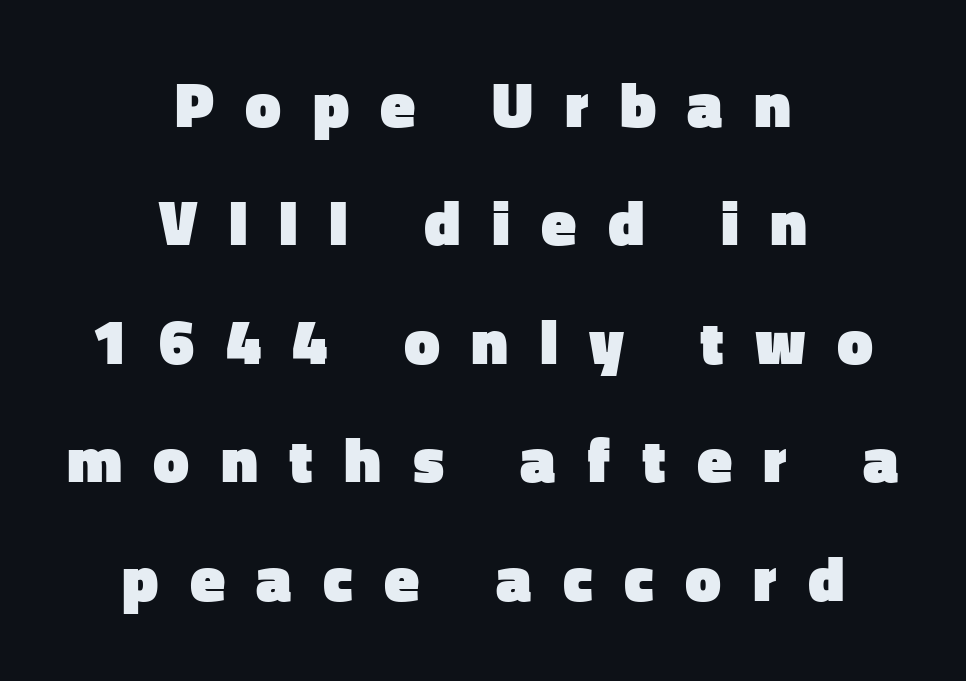
Q: Is the text bold? A: Yes.
Q: Is the text italic (slanted)? A: No, it is upright.
Q: Is the typeface a serif or a sans-serif typeface? A: Sans-serif.
Q: Is the text underlined? A: No.
Q: How is the paragraph aligned? A: Centered.
Q: Is the spacing between letters normal or unusually wide? A: Unusually wide.
Q: Width (condensed, normal, or wide)? A: Normal.
Q: Stroke contrast? A: Low.
Q: x-height? A: Medium.
Q: Monospaced? A: No.
